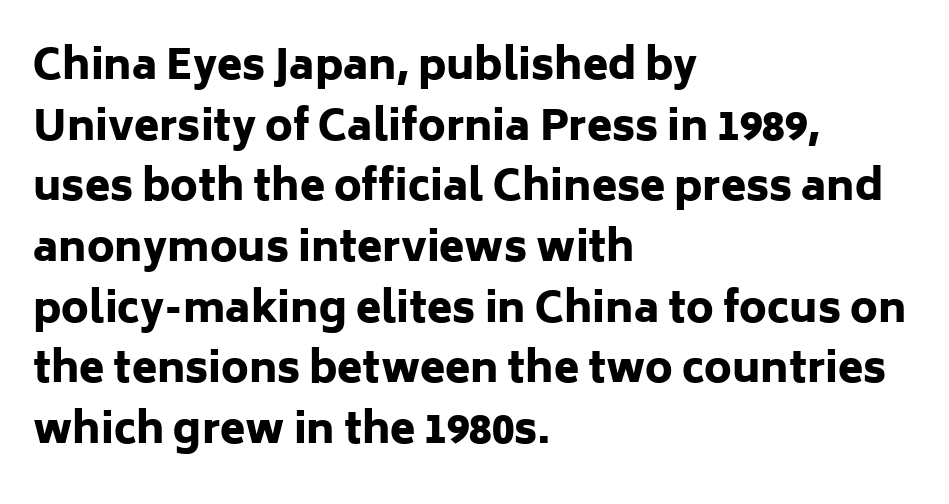
The rendering uses a bold face; every stroke is thick and dark. Proportional: the letters do not fall into vertical columns. The tracking reads as untouched default to a designer's eye. Compared with a centered layout, this one pins lines to the left instead. Serifs: no, the terminals of the letterforms are clean.
